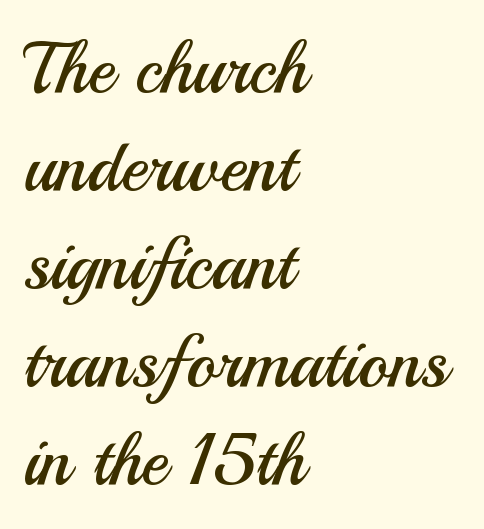
Is this a fixed-width face? No — the glyphs have proportional, varying widths. The passage is arranged the way most books set body copy — flush left. Words float on clear page, feet unadorned. The typeface has the unassuming heft of standard copy or less. Words appear dense and cohesive because spacing is normal.
